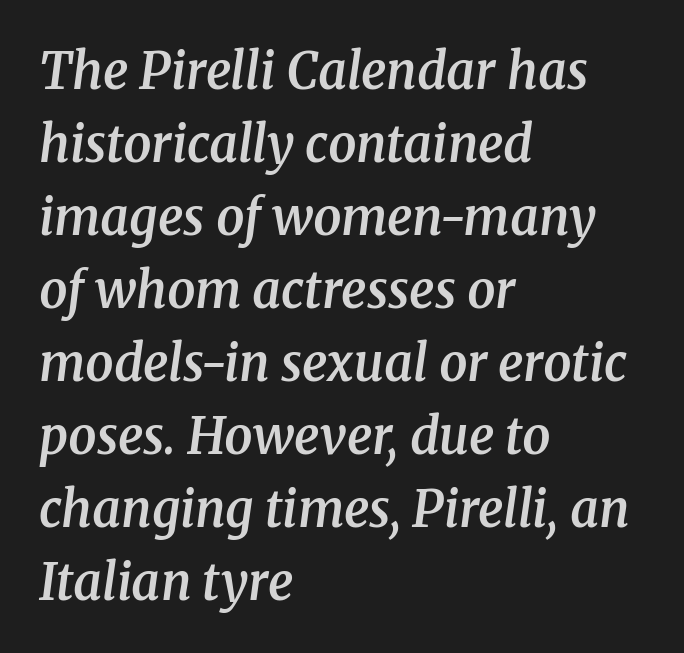
The image shows 50 px semibold serif type, italic (leaning right); set left-aligned, normal line spacing (1.46x), normal letter spacing, not underlined; medium stroke contrast and a medium x-height.
